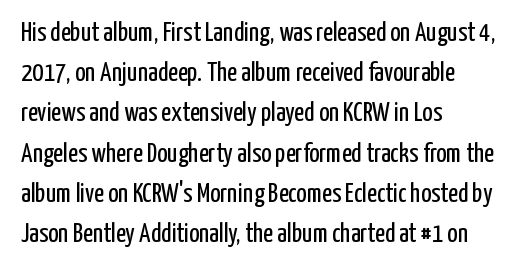
{"italic": "no", "bold": "no", "underline": "no", "align": "left", "line_spacing": "normal", "line_spacing_ratio": 1.49, "letter_spacing": "normal", "letter_spacing_em": 0.0, "glyph_px": 27}
